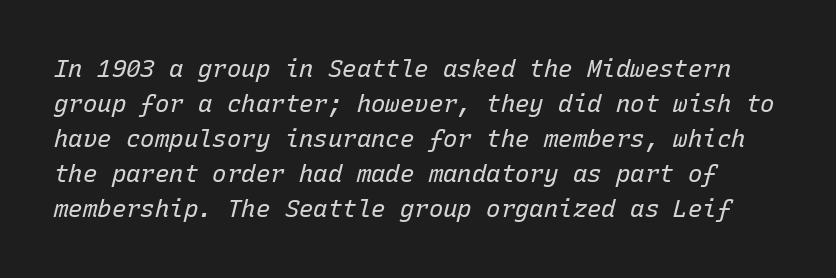
The image shows 24 px text type, italic (leaning right); set normal line spacing (1.46x), normal letter spacing, not underlined.
